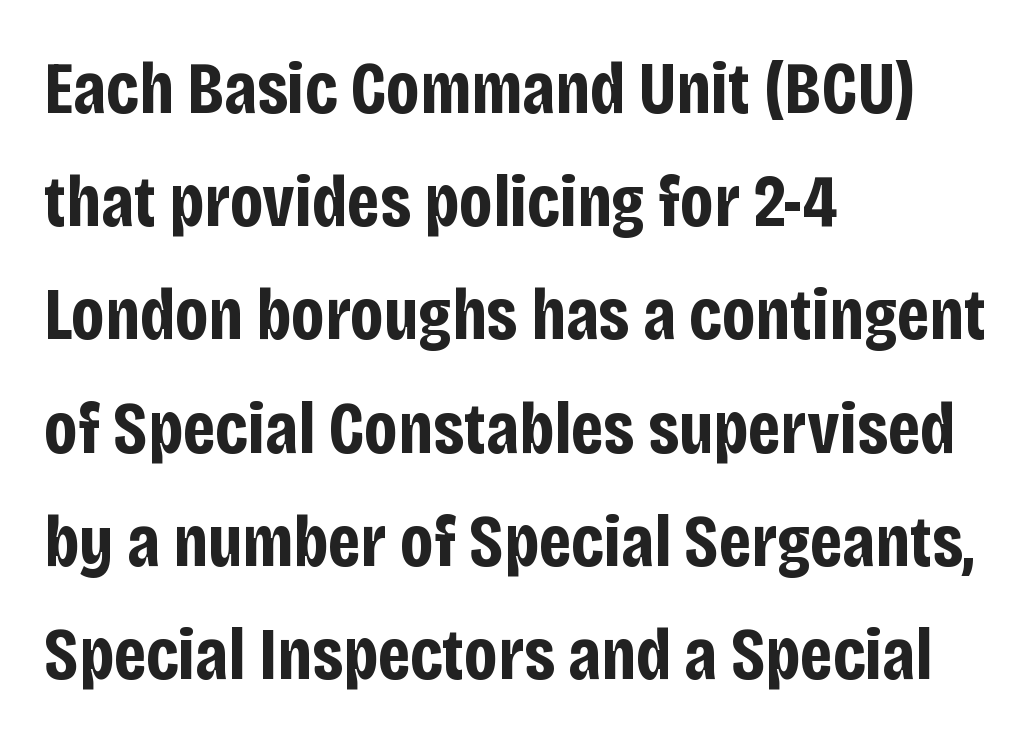
Heavy-handed strokes throughout: this text is bold. Proportional: the letters do not fall into vertical columns. Check where the strokes stop: nothing finishes them off — pure sans. You could call the tracking neutral — neither tight nor loose. Bare-footed words on every line.
